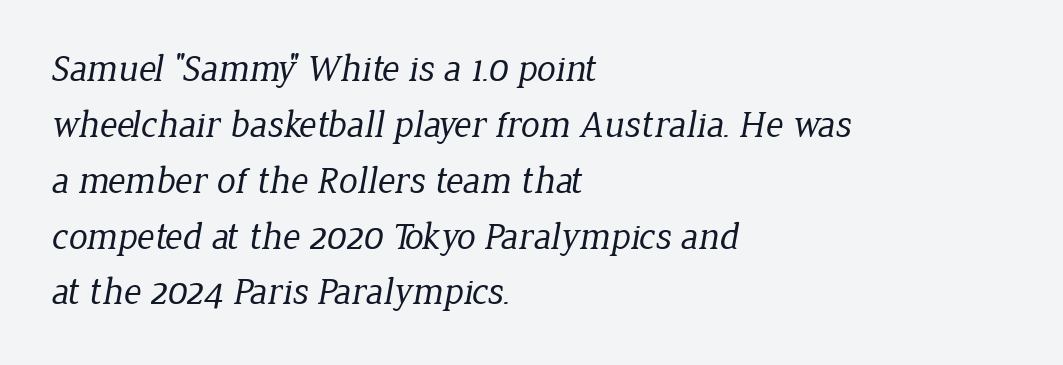
Q: Is the text bold? A: No.
Q: Is the typeface a serif or a sans-serif typeface? A: Serif.
Q: Is the text underlined? A: No.
Q: How is the paragraph aligned? A: Left-aligned.
Q: Is the spacing between letters normal or unusually wide? A: Normal.
Q: Is the spacing between lines tight, normal or loose? A: Normal.
Q: Width (condensed, normal, or wide)? A: Normal.
Q: Stroke contrast? A: Low.
Q: x-height? A: Medium.
Q: Monospaced? A: No.
